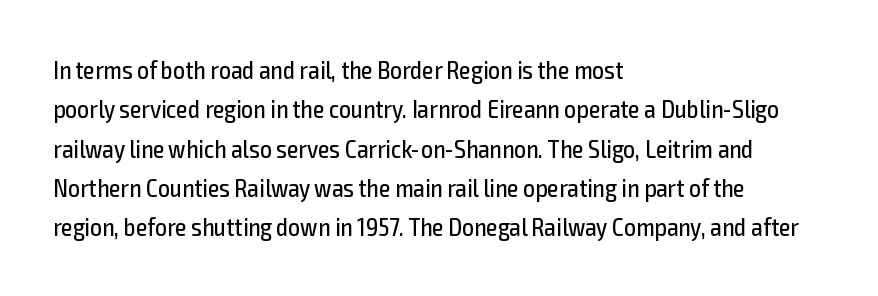
Q: Is the text bold? A: No.
Q: Is the text italic (slanted)? A: No, it is upright.
Q: Is the text underlined? A: No.
Q: How is the paragraph aligned? A: Left-aligned.
Q: Is the spacing between letters normal or unusually wide? A: Normal.
Q: Is the spacing between lines tight, normal or loose? A: Normal.
